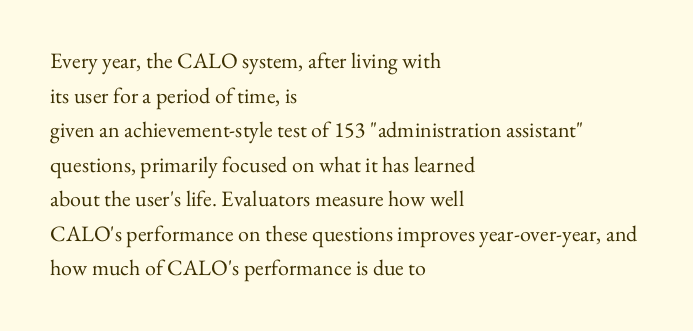
{"italic": "no", "bold": "no", "underline": "no", "align": "left", "line_spacing": "normal", "line_spacing_ratio": 1.57, "letter_spacing": "normal", "letter_spacing_em": 0.0, "glyph_px": 22}
